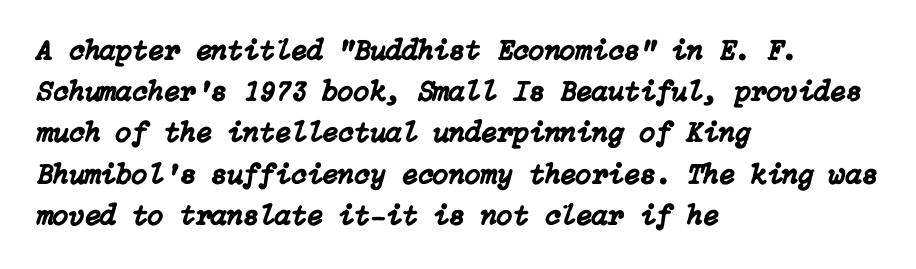
Q: Is the text italic (slanted)? A: Yes, it leans right by about 15 degrees.
Q: Is the text underlined? A: No.
Q: How is the paragraph aligned? A: Left-aligned.
Q: Is the spacing between letters normal or unusually wide? A: Normal.
Q: Is the spacing between lines tight, normal or loose? A: Normal.
Q: Width (condensed, normal, or wide)? A: Normal.
Q: Stroke contrast? A: Low.
Q: x-height? A: Medium.
